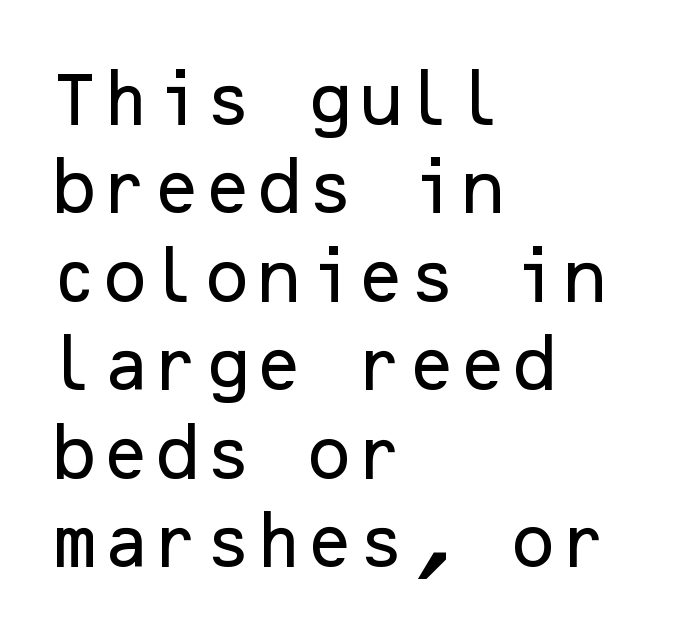
Q: Is the text italic (slanted)? A: No, it is upright.
Q: Is the typeface a serif or a sans-serif typeface? A: Sans-serif.
Q: Is the text underlined? A: No.
Q: How is the paragraph aligned? A: Left-aligned.
Q: Is the spacing between letters normal or unusually wide? A: Normal.
Q: Is the spacing between lines tight, normal or loose? A: Normal.
Q: Width (condensed, normal, or wide)? A: Normal.
Q: Stroke contrast? A: Low.
Q: x-height? A: Medium.
